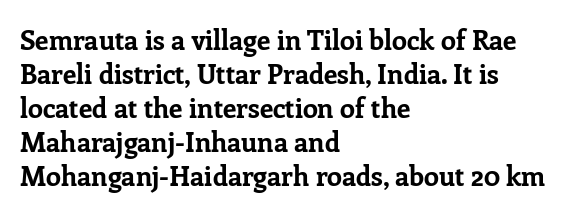
Does the weight exceed regular? Yes, all the way to bold. Short note: letters normally spaced. The space beneath each line is pristine and unruled. The typesetter chose a ragged-right arrangement here. Posture: vertical. The passage shown stacks its lines at a standard gap.
